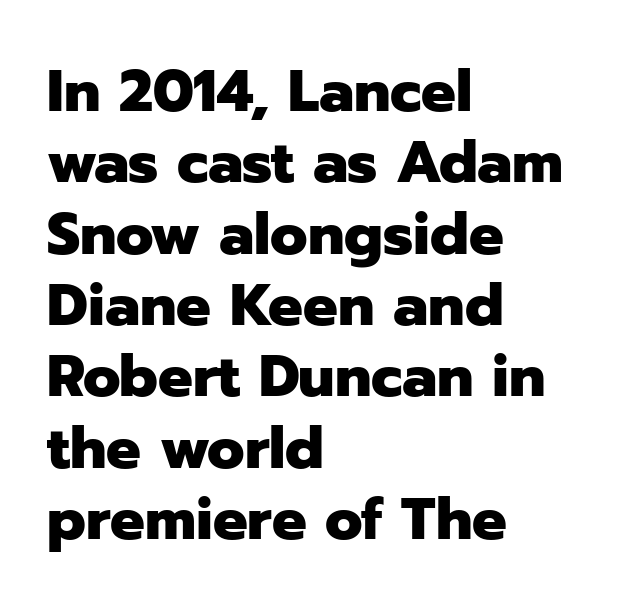
You could call the tracking neutral — neither tight nor loose. Anything drawn beneath the words? Only blank space. Note: no serifs on the glyphs. Heavy, bold letterforms.
